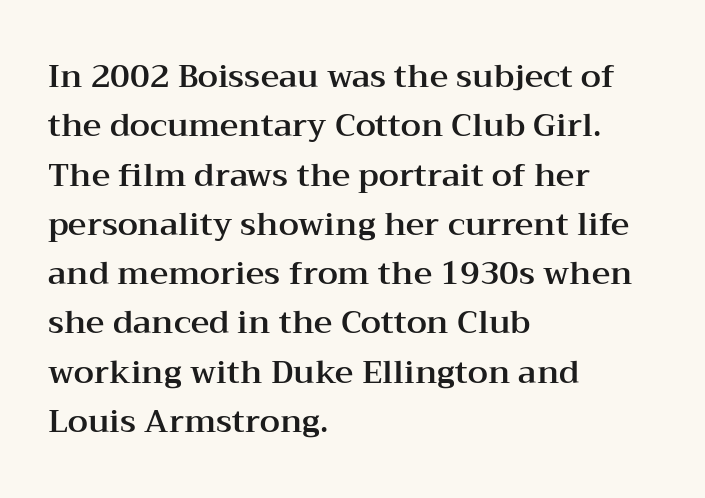
The image shows 32 px wide serif type, upright; set left-aligned, normal line spacing (1.54x), normal letter spacing, not underlined; medium stroke contrast and a medium x-height.
